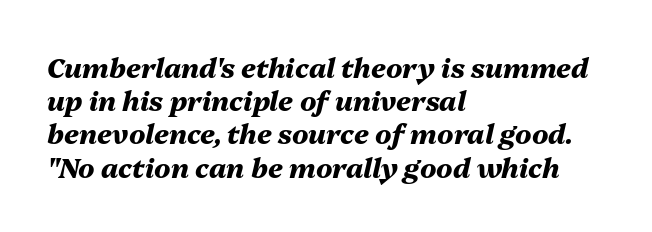
The image shows 27 px bold type, italic (leaning right); set left-aligned, line spacing 1.23x, normal letter spacing, not underlined.
